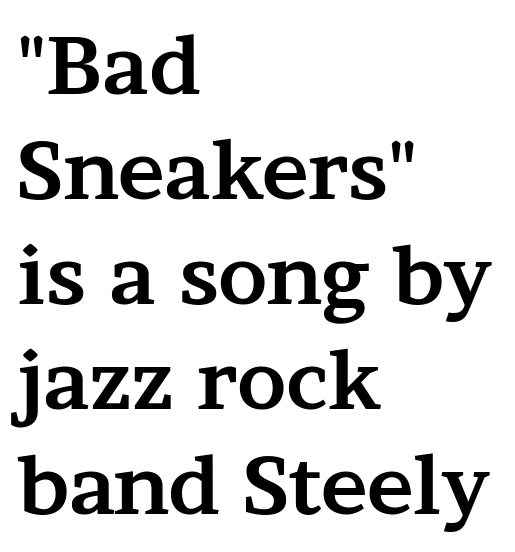
Q: Is the text bold? A: Yes.
Q: Is the text italic (slanted)? A: No, it is upright.
Q: Is the typeface a serif or a sans-serif typeface? A: Serif.
Q: Is the text underlined? A: No.
Q: How is the paragraph aligned? A: Left-aligned.
Q: Is the spacing between letters normal or unusually wide? A: Normal.
Q: Is the spacing between lines tight, normal or loose? A: Normal.
Q: Width (condensed, normal, or wide)? A: Wide.
Q: Stroke contrast? A: Medium.
Q: x-height? A: Medium.
Q: Monospaced? A: No.
